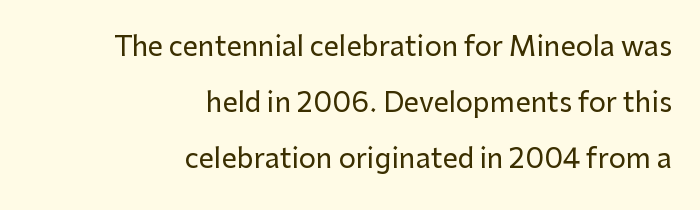
Q: Is the text italic (slanted)? A: No, it is upright.
Q: Is the text underlined? A: No.
Q: How is the paragraph aligned? A: Right-aligned.
Q: Is the spacing between letters normal or unusually wide? A: Normal.
Q: Is the spacing between lines tight, normal or loose? A: Loose.
